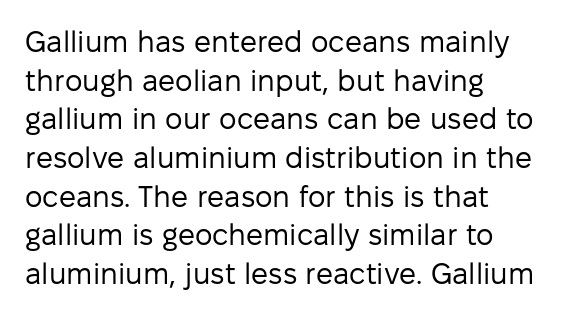
{"serif": "no", "italic": "no", "bold": "no", "weight": "regular", "width": "normal", "stroke_contrast": "low", "x_height": "medium", "monospaced": "no", "underline": "no", "align": "left", "line_spacing": "normal", "line_spacing_ratio": 1.29, "letter_spacing": "normal", "letter_spacing_em": 0.0, "glyph_px": 30}
